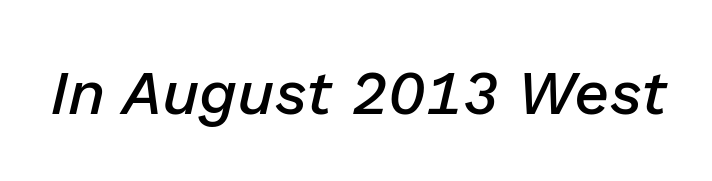
The font is running at a semibold setting, under full bold. Emphasis-style slanted type is in use. Descenders are the only things crossing below the line. The letters advance in unequal steps, a hallmark of proportional type.
